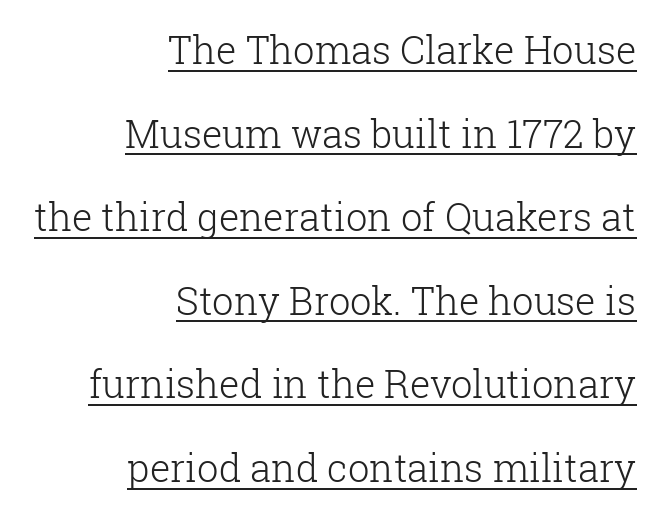
The image shows 38 px light serif type, upright; set right-aligned, loose line spacing (2.2x), normal letter spacing, underlined; low stroke contrast and a medium x-height.
